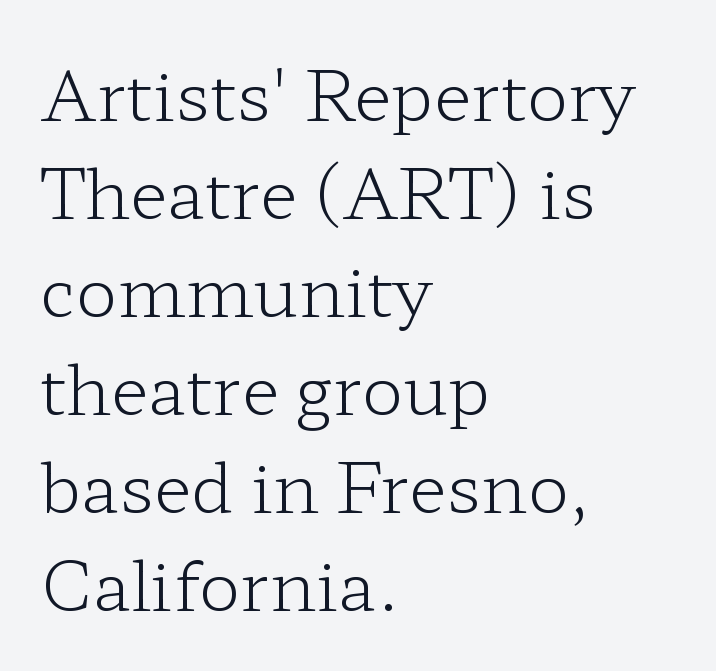
The image shows 69 px light, wide serif type, upright; set left-aligned, normal line spacing (1.42x), normal letter spacing, not underlined; low stroke contrast and a medium x-height.
